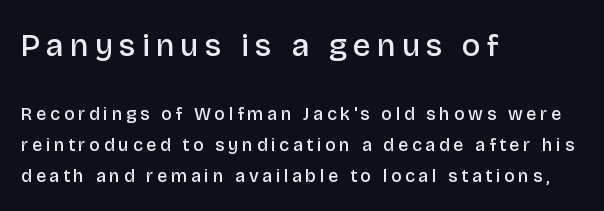
Q: Is the text bold? A: Semi-bold.
Q: Is the text italic (slanted)? A: No, it is upright.
Q: Is the typeface a serif or a sans-serif typeface? A: Sans-serif.
Q: Is the text underlined? A: No.
Q: How is the paragraph aligned? A: Left-aligned.
Q: Is the spacing between letters normal or unusually wide? A: Unusually wide.
Q: Which block of text is set in a larger size, the first (top) or the second (bottom)? A: The first (top) one.
Q: Width (condensed, normal, or wide)? A: Normal.
Q: Stroke contrast? A: Low.
Q: x-height? A: Large.
Q: Monospaced? A: No.
